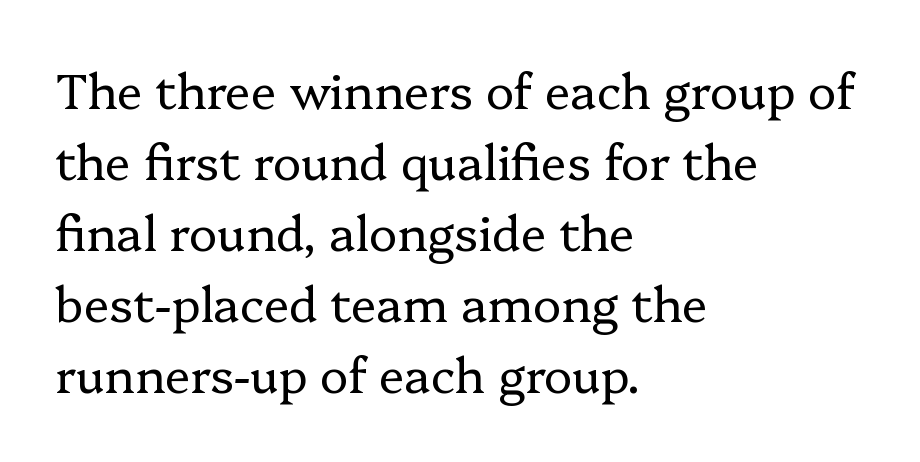
On a weight scale, this lands at 450 or below. All the whitespace from short lines collects on the right. Italic: no, the glyphs are upright roman. Each letter keeps its own natural width here, so spacing adapts to shape. You can tell from the footed stems that serif type was used.
